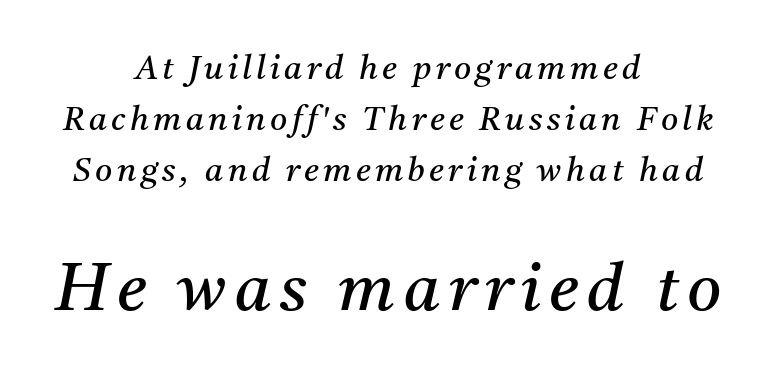
Q: Is the text bold? A: No.
Q: Is the text italic (slanted)? A: Yes, it leans right by about 11 degrees.
Q: Is the typeface a serif or a sans-serif typeface? A: Serif.
Q: Is the text underlined? A: No.
Q: How is the paragraph aligned? A: Centered.
Q: Is the spacing between lines tight, normal or loose? A: Normal.
Q: Which block of text is set in a larger size, the first (top) or the second (bottom)? A: The second (bottom) one.
Q: Width (condensed, normal, or wide)? A: Normal.
Q: Stroke contrast? A: Medium.
Q: x-height? A: Medium.
Q: Monospaced? A: No.
